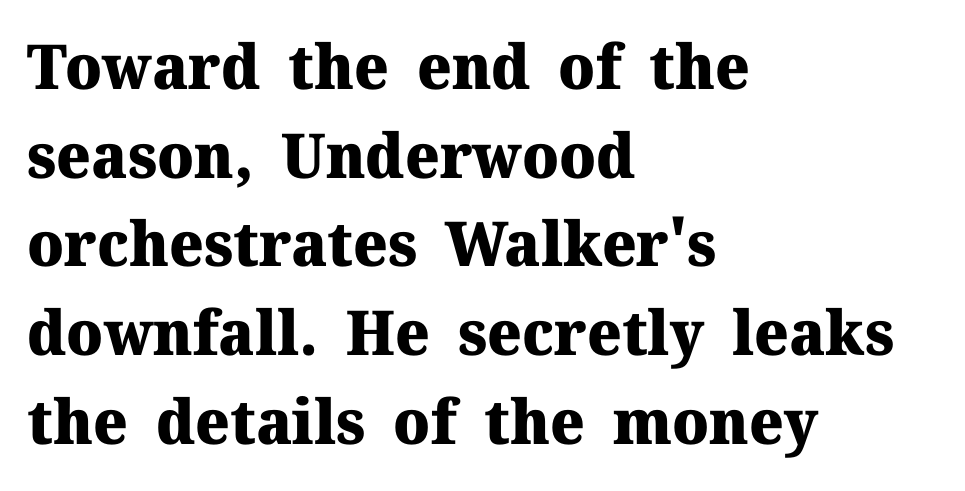
{"serif": "yes", "italic": "no", "bold": "yes", "weight": "heavy", "width": "normal", "stroke_contrast": "medium", "x_height": "medium", "monospaced": "no", "underline": "no", "align": "left", "line_spacing": "normal", "line_spacing_ratio": 1.43, "letter_spacing": "normal", "letter_spacing_em": 0.0, "glyph_px": 62}
